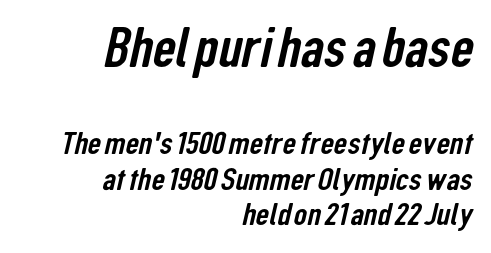
Q: Is the typeface a serif or a sans-serif typeface? A: Sans-serif.
Q: Is the text underlined? A: No.
Q: How is the paragraph aligned? A: Right-aligned.
Q: Is the spacing between letters normal or unusually wide? A: Normal.
Q: Is the spacing between lines tight, normal or loose? A: Tight.
Q: Which block of text is set in a larger size, the first (top) or the second (bottom)? A: The first (top) one.
Q: Width (condensed, normal, or wide)? A: Condensed.
Q: Stroke contrast? A: Low.
Q: x-height? A: Medium.
Q: Monospaced? A: No.
